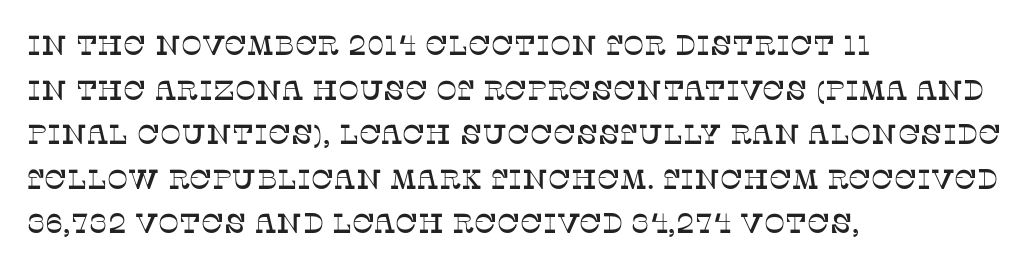
The image shows 28 px serif type, upright; set left-aligned, normal line spacing (1.59x), normal letter spacing, not underlined; low stroke contrast and a large x-height.
